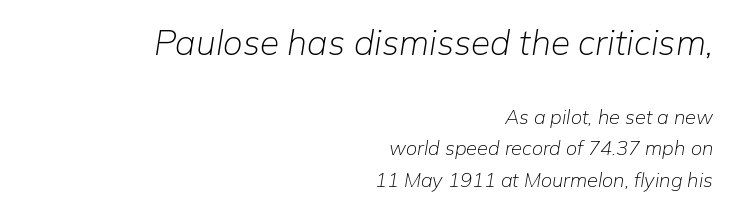
The image shows 35 px light type, italic (leaning right); set right-aligned, normal line spacing (1.59x), normal letter spacing, not underlined; the first (top) block is 1.75x larger; low stroke contrast and a medium x-height.
